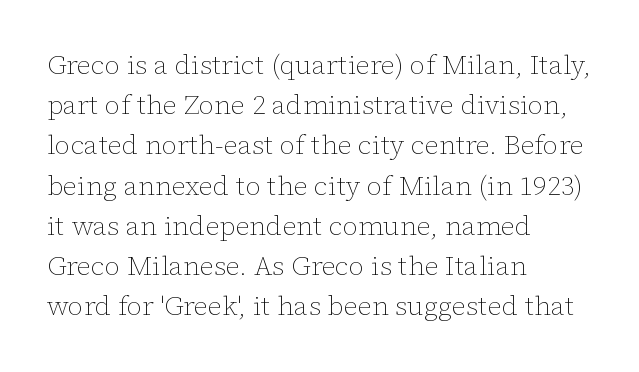
The image shows 27 px text type, upright; set left-aligned, normal line spacing (1.49x), normal letter spacing, not underlined.
